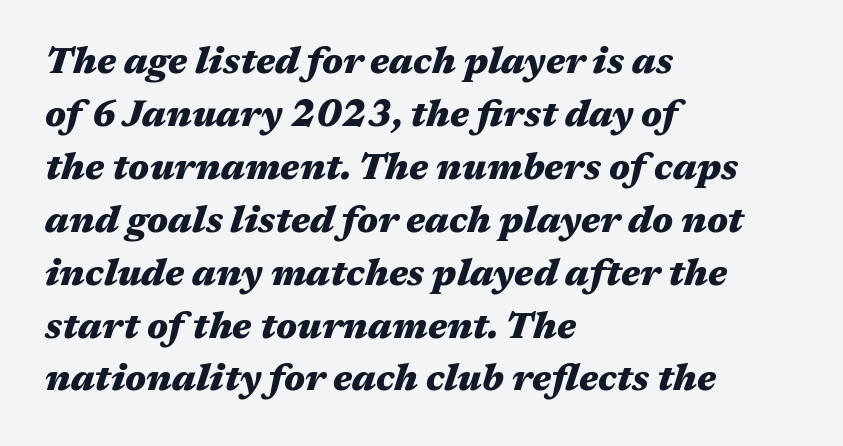
Proportional: the letters do not fall into vertical columns. The text carries the slant typical of an italic or oblique font. Compared with typical body copy, the letter spacing here is the same. Compared with a centered layout, this one pins lines to the left instead. Students, observe: this is what conventionally led text looks like. Strokes here are thick enough to call this a true bold.
